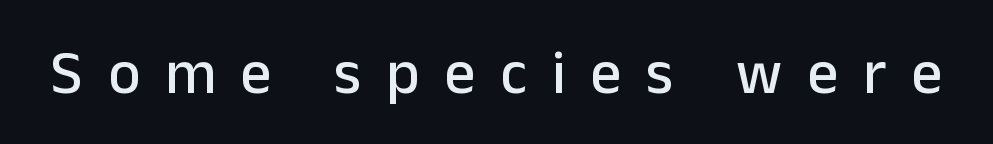
Q: Is the text italic (slanted)? A: No, it is upright.
Q: Is the typeface a serif or a sans-serif typeface? A: Sans-serif.
Q: Is the text underlined? A: No.
Q: Is the spacing between letters normal or unusually wide? A: Unusually wide.
Q: Width (condensed, normal, or wide)? A: Normal.
Q: Stroke contrast? A: Low.
Q: x-height? A: Medium.
Q: Monospaced? A: No.
